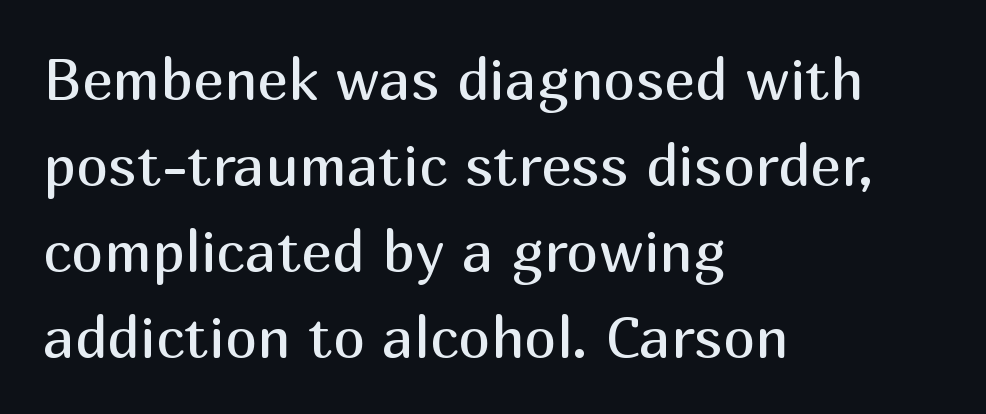
{"serif": "no", "italic": "no", "bold": "no", "weight": "regular", "width": "normal", "stroke_contrast": "medium", "x_height": "medium", "monospaced": "no", "underline": "no", "align": "left", "line_spacing": "normal", "line_spacing_ratio": 1.48, "letter_spacing": "normal", "letter_spacing_em": 0.0, "glyph_px": 58}
